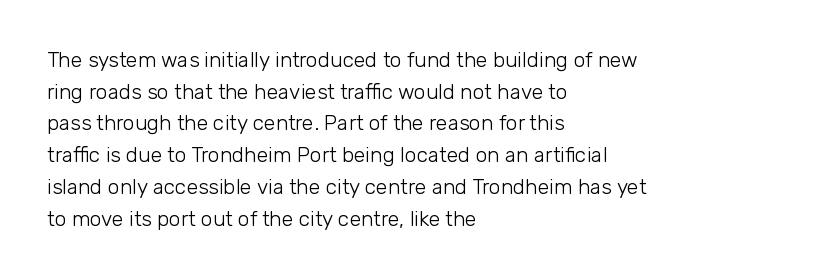
Q: Is the text bold? A: No.
Q: Is the text italic (slanted)? A: No, it is upright.
Q: Is the text underlined? A: No.
Q: How is the paragraph aligned? A: Left-aligned.
Q: Is the spacing between letters normal or unusually wide? A: Normal.
Q: Is the spacing between lines tight, normal or loose? A: Normal.
